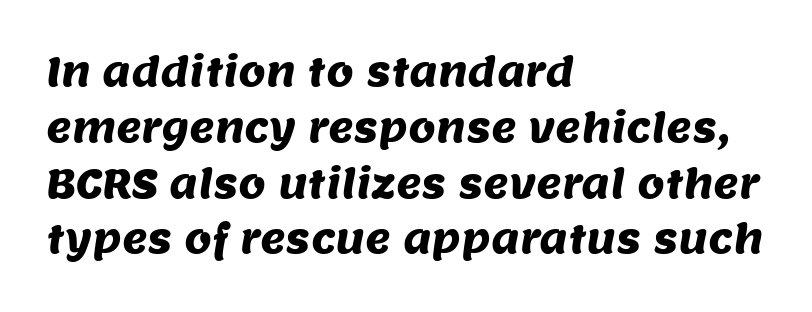
The passage shown has conventional tracking throughout. Line beginnings align vertically; line endings do not. A typesetter would call this proportional, since set widths differ per character. Students, observe: this is what conventionally led text looks like. The glyphs are unaccompanied by any horizontal stroke below them. Nope, no serifs anywhere on these letters.
